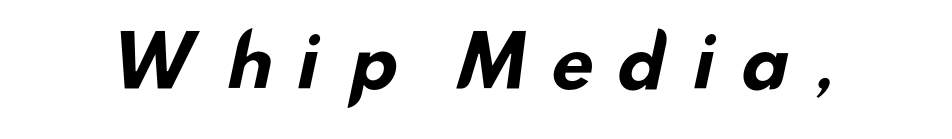
A clean baseline with only descenders dipping below it. This sample uses a sans-serif face. Character widths vary here, with narrow letters taking less room than wide ones. A dark, heavy texture on the line: the type is bold. Glyph-to-glyph distance is far greater than everyday printed text.
